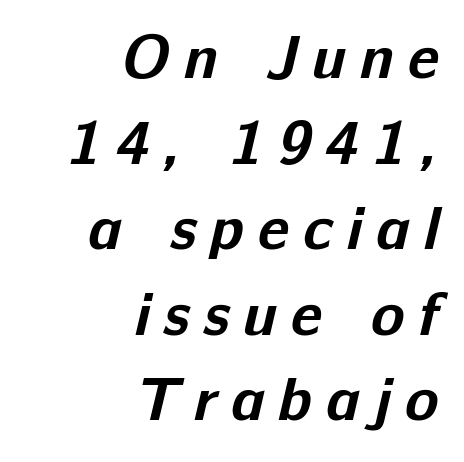
Q: Is the text bold? A: Yes.
Q: Is the typeface a serif or a sans-serif typeface? A: Sans-serif.
Q: Is the text underlined? A: No.
Q: How is the paragraph aligned? A: Right-aligned.
Q: Is the spacing between letters normal or unusually wide? A: Unusually wide.
Q: Is the spacing between lines tight, normal or loose? A: Normal.
Q: Width (condensed, normal, or wide)? A: Normal.
Q: Stroke contrast? A: Low.
Q: x-height? A: Medium.
Q: Monospaced? A: No.
